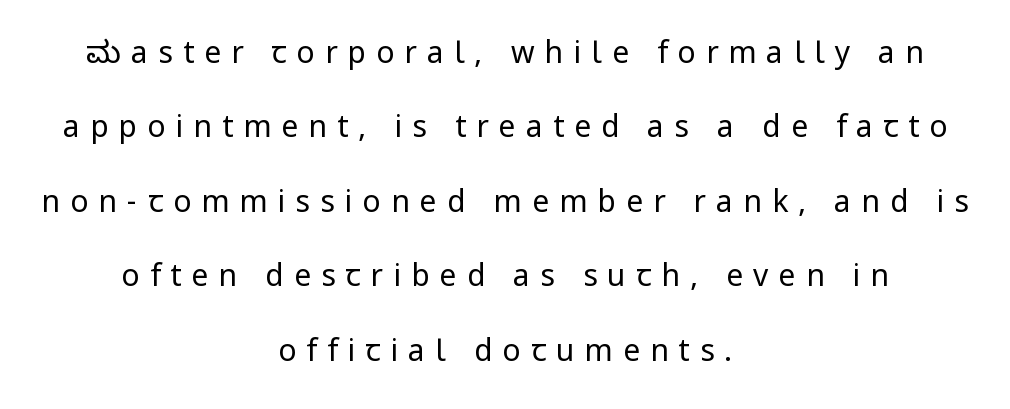
The image shows 30 px regular-weight sans-serif type, upright; set centered, loose line spacing (2.48x), unusually wide letter spacing (+0.34 em), not underlined; low stroke contrast and a medium x-height.
